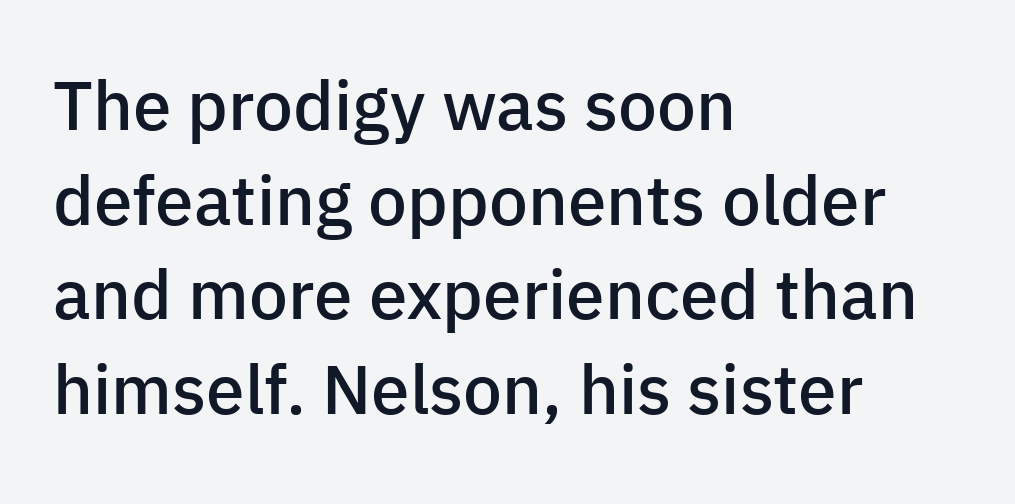
{"serif": "no", "italic": "no", "bold": "semi", "weight": "semibold", "width": "normal", "stroke_contrast": "low", "x_height": "medium", "monospaced": "no", "underline": "no", "align": "left", "line_spacing": "normal", "line_spacing_ratio": 1.37, "letter_spacing": "normal", "letter_spacing_em": 0.0, "glyph_px": 69}
